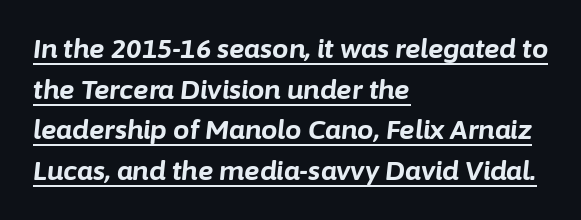
{"italic": "yes", "lean": "right", "slant_degrees": 6, "bold": "yes", "underline": "yes", "align": "left", "line_spacing": "normal", "line_spacing_ratio": 1.56, "letter_spacing": "normal", "letter_spacing_em": 0.0, "glyph_px": 26}
